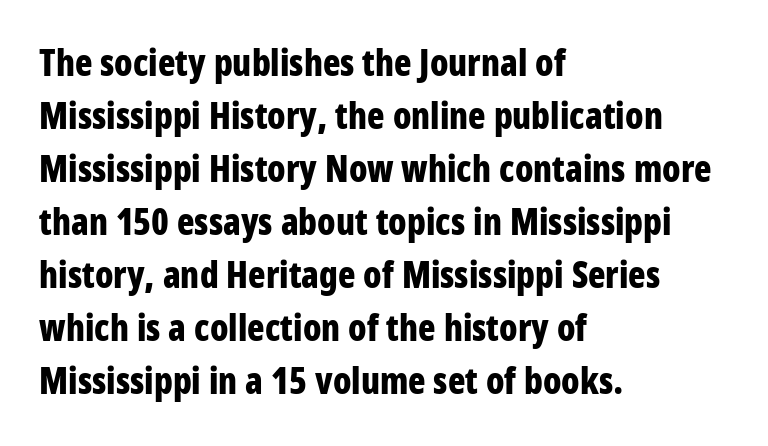
The image shows 36 px bold, condensed sans-serif type, upright; set left-aligned, normal line spacing (1.47x), normal letter spacing, not underlined; low stroke contrast and a large x-height.
